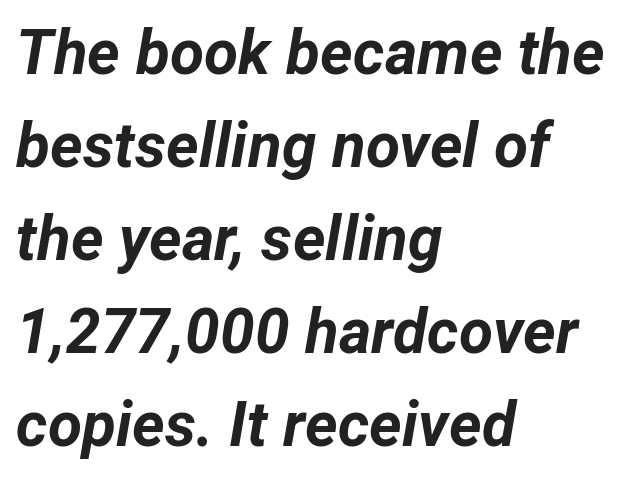
Q: Is the text bold? A: Yes.
Q: Is the text italic (slanted)? A: Yes, it leans right by about 12 degrees.
Q: Is the text underlined? A: No.
Q: How is the paragraph aligned? A: Left-aligned.
Q: Is the spacing between letters normal or unusually wide? A: Normal.
Q: Is the spacing between lines tight, normal or loose? A: Normal.
Q: Width (condensed, normal, or wide)? A: Normal.
Q: Stroke contrast? A: Low.
Q: x-height? A: Medium.
Q: Monospaced? A: No.
